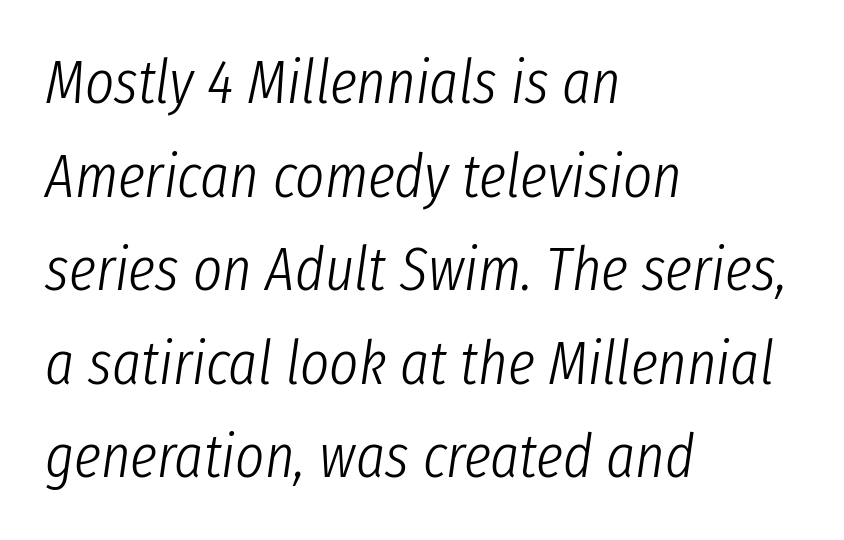
Q: Is the text bold? A: No.
Q: Is the text italic (slanted)? A: Yes, it leans right by about 8 degrees.
Q: Is the text underlined? A: No.
Q: How is the paragraph aligned? A: Left-aligned.
Q: Is the spacing between letters normal or unusually wide? A: Normal.
Q: Is the spacing between lines tight, normal or loose? A: Normal.
Q: Width (condensed, normal, or wide)? A: Condensed.
Q: Stroke contrast? A: Low.
Q: x-height? A: Medium.
Q: Monospaced? A: No.
